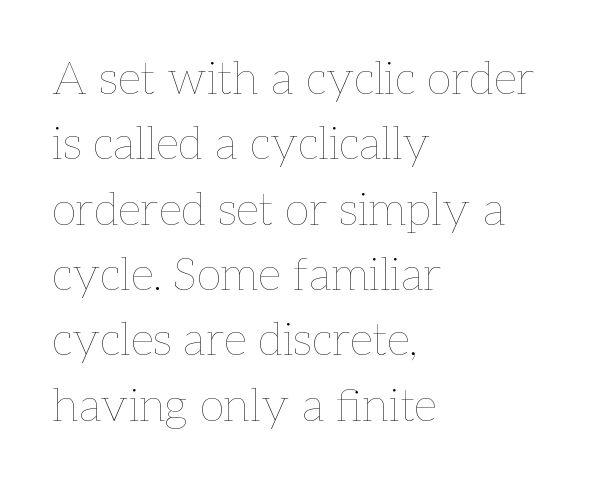
The image shows 46 px thin type, upright; set left-aligned, normal line spacing (1.42x), normal letter spacing, not underlined; low stroke contrast and a medium x-height.
